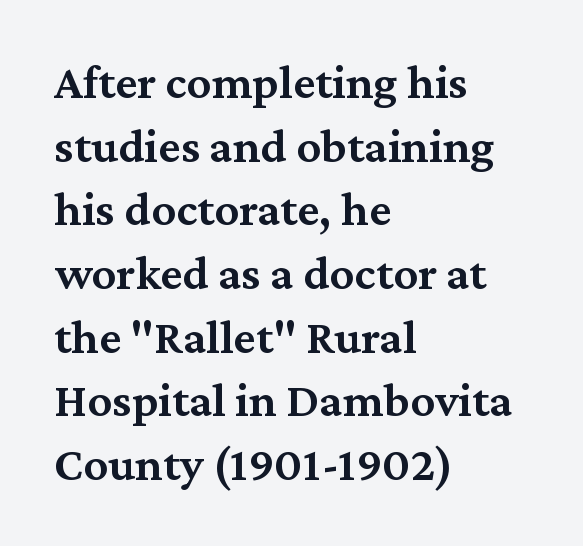
These words are printed semibold, heavier than regular yet not bold. The designer left line spacing at the default. The specimen omits any rule beneath the text block's lines. The compositor pushed each line to the left boundary. The line texture is even and compact thanks to regular tracking. The letters advance in unequal steps, a hallmark of proportional type.
